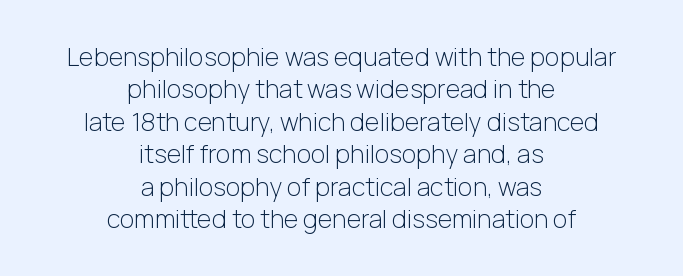
The type sits square on the baseline with zero lean. Stem width sits at or under what a default text font uses. Compared with a flush-left layout, this one balances lines on the center instead. Only glyphs here, with clear space below each row. What stands out about the letter spacing? Nothing — it is the standard amount. A normal amount of white space separates one row of letters from the next.
